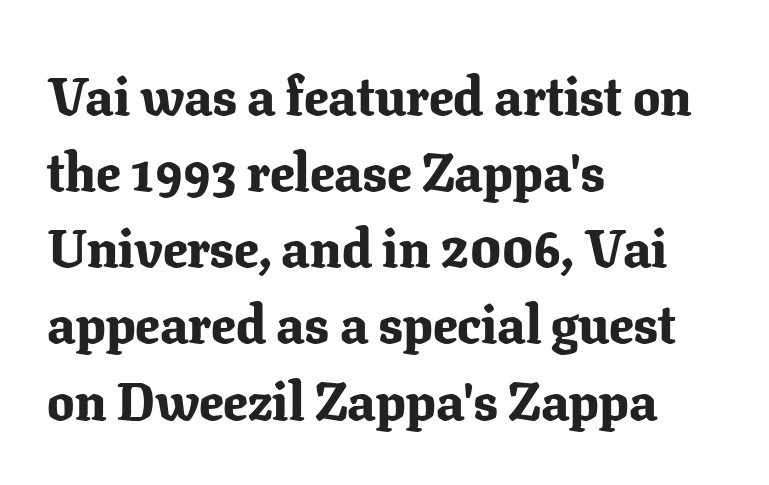
{"serif": "yes", "italic": "no", "bold": "yes", "weight": "bold", "width": "normal", "stroke_contrast": "low", "x_height": "medium", "monospaced": "no", "underline": "no", "align": "left", "line_spacing": "normal", "line_spacing_ratio": 1.41, "letter_spacing": "normal", "letter_spacing_em": 0.0, "glyph_px": 54}
